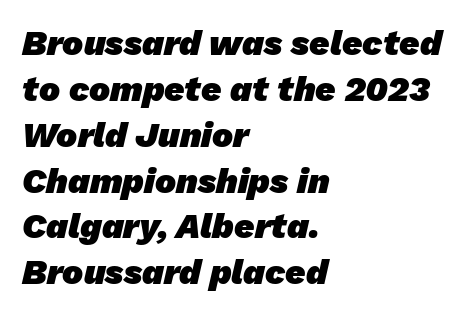
This rendering leaves character spacing at its baseline value. Line beginnings align vertically; line endings do not. Honestly, the row spacing looks completely unremarkable. Typographic density is high because the face is bold.
